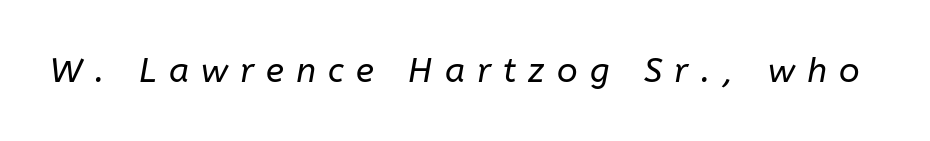
The image shows 34 px regular-weight type, italic (leaning right); set unusually wide letter spacing (+0.36 em), not underlined; low stroke contrast and a medium x-height.
